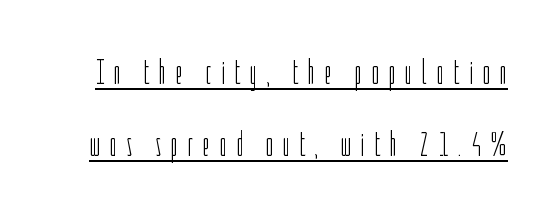
{"serif": "no", "italic": "no", "bold": "no", "weight": "light", "width": "condensed", "stroke_contrast": "low", "x_height": "medium", "monospaced": "no", "underline": "yes", "line_spacing": "loose", "line_spacing_ratio": 2.06, "letter_spacing": "wide", "letter_spacing_em": 0.25, "glyph_px": 35}
